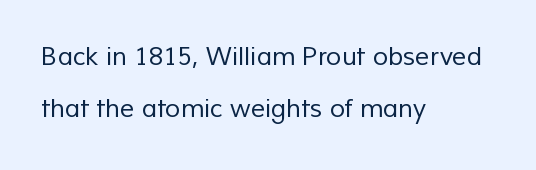
Each new line begins a long way beneath the previous one. The passage shown has conventional tracking throughout. Anything drawn beneath the words? Only blank space. On a weight scale, this lands at 450 or below.
